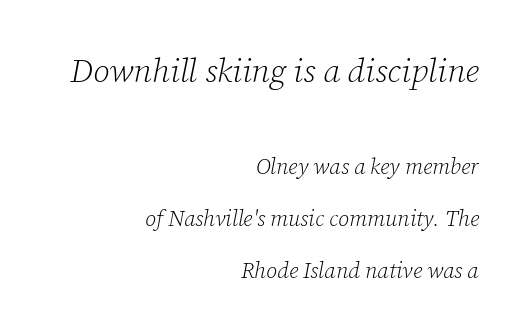
The image shows 33 px light serif type, italic (leaning right); set right-aligned, loose line spacing (2.36x), normal letter spacing, not underlined; the first (top) block is 1.5x larger; low stroke contrast and a medium x-height.
